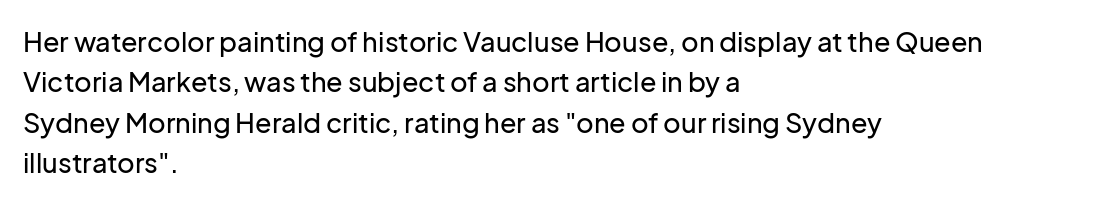
The image shows 27 px text type, upright; set left-aligned, normal line spacing (1.5x), normal letter spacing, not underlined.
